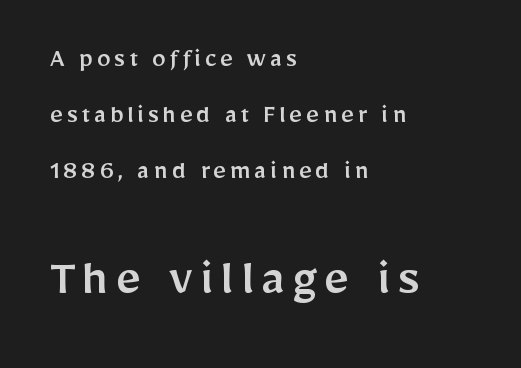
The rendering uses a large line-height, opening up the rows. The area under the type is left untouched. The letters carry no serifs — their stems end cleanly without finishing strokes. Nope, not italic — everything's standing straight.
